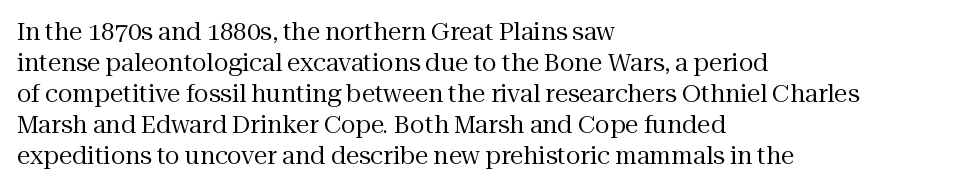
{"italic": "no", "bold": "no", "underline": "no", "align": "left", "line_spacing": "normal", "line_spacing_ratio": 1.29, "letter_spacing": "normal", "letter_spacing_em": 0.0, "glyph_px": 24}
